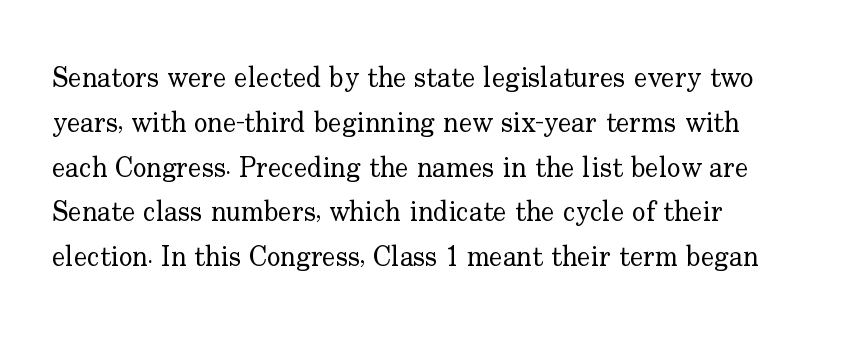
Q: Is the text bold? A: No.
Q: Is the text italic (slanted)? A: No, it is upright.
Q: Is the typeface a serif or a sans-serif typeface? A: Serif.
Q: Is the text underlined? A: No.
Q: Is the spacing between letters normal or unusually wide? A: Normal.
Q: Is the spacing between lines tight, normal or loose? A: Normal.
Q: Width (condensed, normal, or wide)? A: Normal.
Q: Stroke contrast? A: Low.
Q: x-height? A: Small.
Q: Monospaced? A: No.
